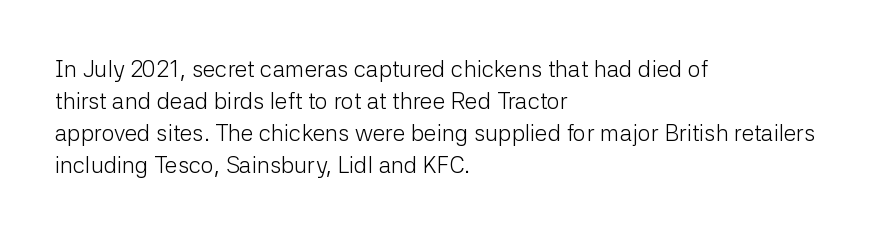
The image shows 23 px text type, upright; set left-aligned, normal line spacing (1.39x), normal letter spacing, not underlined.
